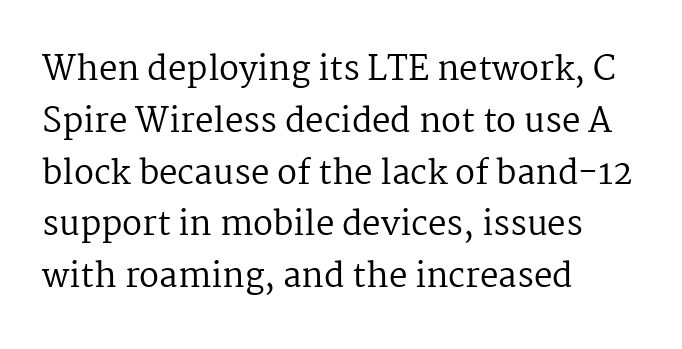
Q: Is the text bold? A: No.
Q: Is the text italic (slanted)? A: No, it is upright.
Q: Is the typeface a serif or a sans-serif typeface? A: Serif.
Q: Is the text underlined? A: No.
Q: How is the paragraph aligned? A: Left-aligned.
Q: Is the spacing between letters normal or unusually wide? A: Normal.
Q: Is the spacing between lines tight, normal or loose? A: Normal.
Q: Width (condensed, normal, or wide)? A: Normal.
Q: Stroke contrast? A: Medium.
Q: x-height? A: Medium.
Q: Monospaced? A: No.
